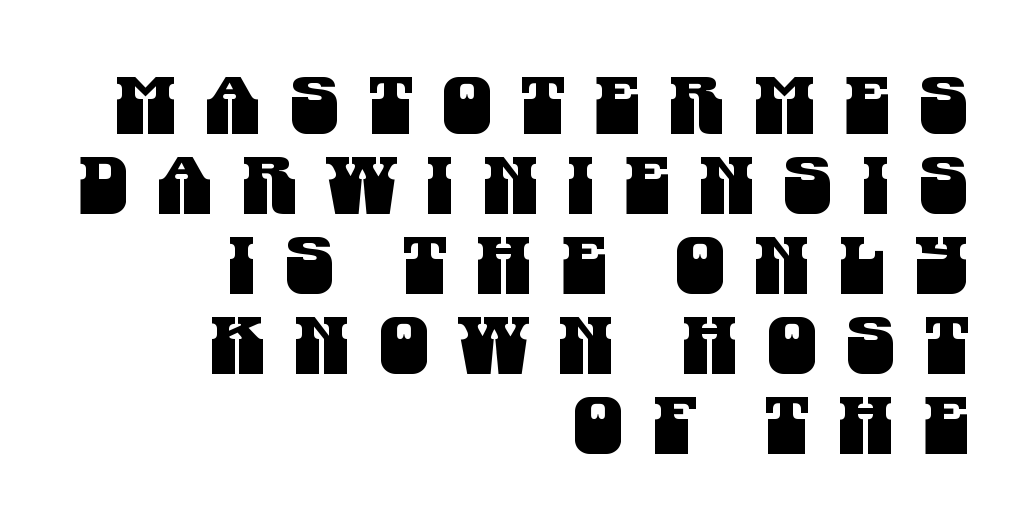
{"serif": "no", "width": "condensed", "stroke_contrast": "medium", "x_height": "large", "monospaced": "no", "underline": "no", "align": "right", "line_spacing": "tight", "line_spacing_ratio": 1.0, "letter_spacing": "wide", "letter_spacing_em": 0.36, "glyph_px": 80}
